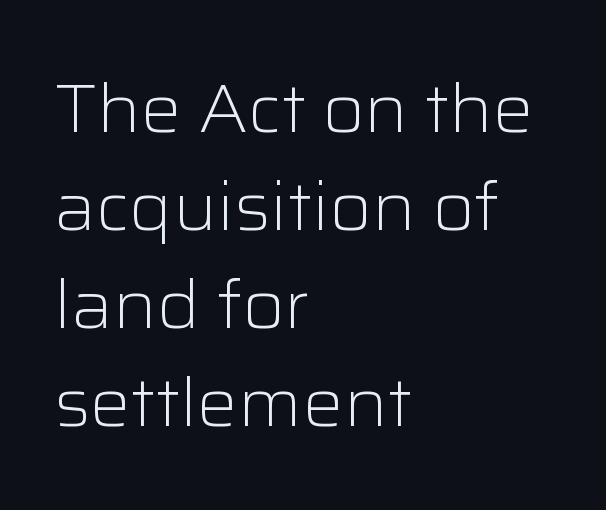
Leading: standard. Teacher's note: observe the even left margin — that is flush-left alignment. These lines are composed in type without serifs. Think of a printed novel: that variable character pitch is what you see here. Lines of text with bare space underneath. This sample uses plain, unmodified letter spacing.
